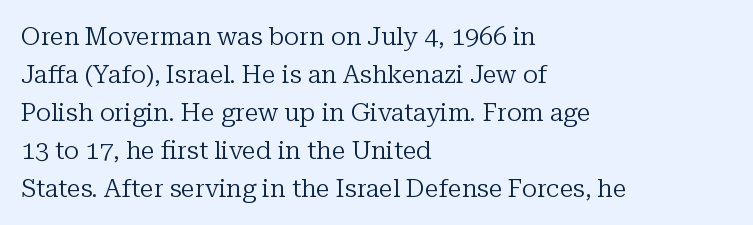
Q: Is the text bold? A: No.
Q: Is the text italic (slanted)? A: No, it is upright.
Q: Is the text underlined? A: No.
Q: How is the paragraph aligned? A: Left-aligned.
Q: Is the spacing between letters normal or unusually wide? A: Normal.
Q: Is the spacing between lines tight, normal or loose? A: Normal.
